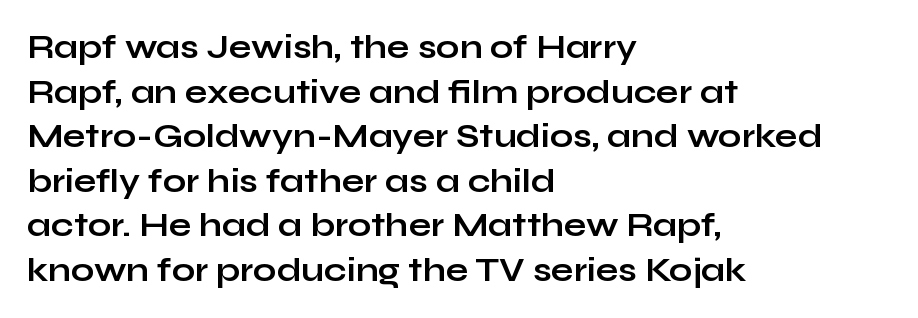
The image shows 33 px bold, wide sans-serif type, upright; set left-aligned, normal line spacing (1.35x), normal letter spacing, not underlined; low stroke contrast and a medium x-height.
